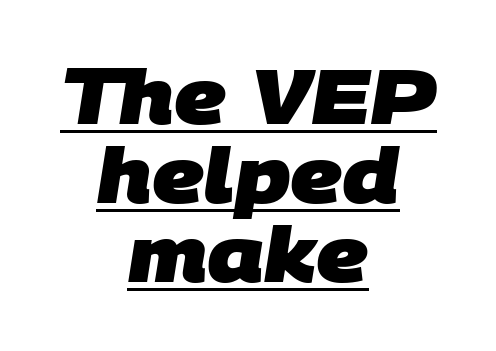
Q: Is the text bold? A: Yes.
Q: Is the typeface a serif or a sans-serif typeface? A: Sans-serif.
Q: Is the text underlined? A: Yes.
Q: How is the paragraph aligned? A: Centered.
Q: Is the spacing between letters normal or unusually wide? A: Normal.
Q: Is the spacing between lines tight, normal or loose? A: Tight.
Q: Width (condensed, normal, or wide)? A: Normal.
Q: Stroke contrast? A: Low.
Q: x-height? A: Large.
Q: Monospaced? A: No.
